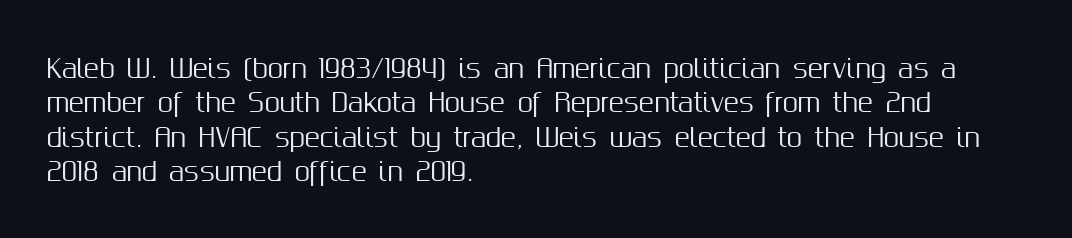
Style check: upright. All the whitespace from short lines collects on the right. Rule under the text: the space is simply empty. Leading matches the norm, producing a regular column.
